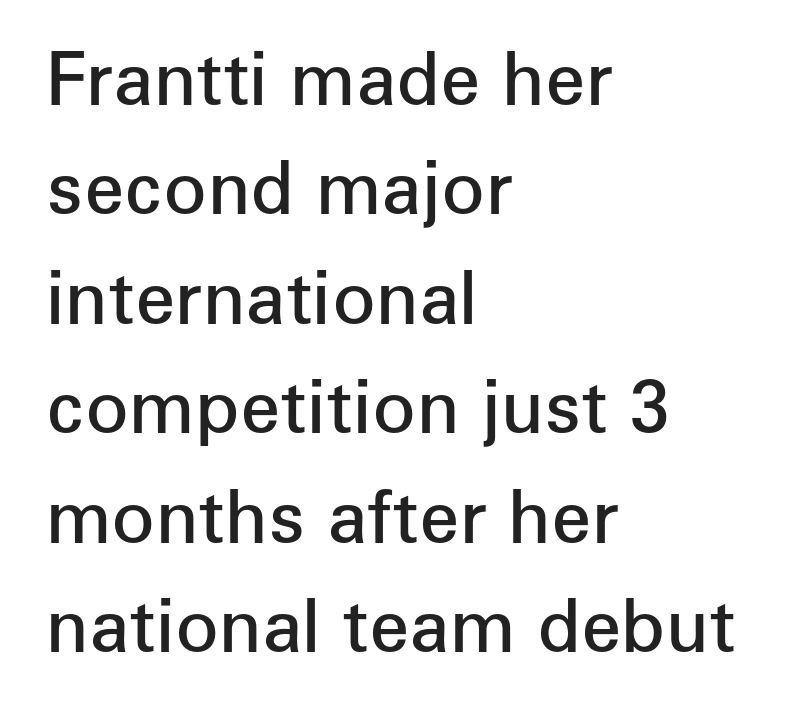
Q: Is the text bold? A: Semi-bold.
Q: Is the text italic (slanted)? A: No, it is upright.
Q: Is the typeface a serif or a sans-serif typeface? A: Sans-serif.
Q: Is the text underlined? A: No.
Q: How is the paragraph aligned? A: Left-aligned.
Q: Is the spacing between letters normal or unusually wide? A: Normal.
Q: Is the spacing between lines tight, normal or loose? A: Normal.
Q: Width (condensed, normal, or wide)? A: Normal.
Q: Stroke contrast? A: Low.
Q: x-height? A: Medium.
Q: Monospaced? A: No.
